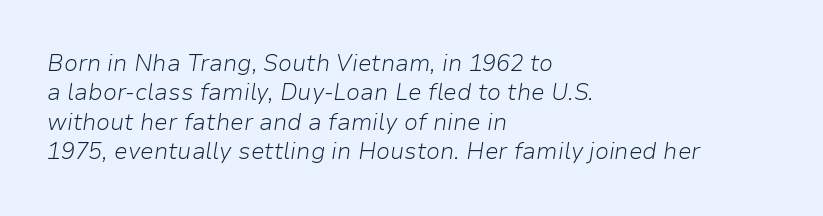
Q: Is the text bold? A: No.
Q: Is the text italic (slanted)? A: Yes, it leans right by about 9 degrees.
Q: Is the text underlined? A: No.
Q: How is the paragraph aligned? A: Left-aligned.
Q: Is the spacing between letters normal or unusually wide? A: Normal.
Q: Is the spacing between lines tight, normal or loose? A: Normal.
